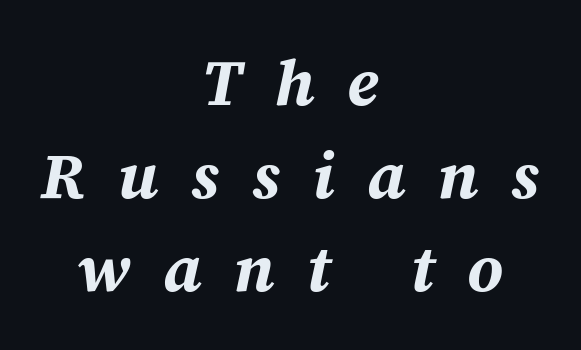
The image shows 65 px bold type, italic (leaning right); set centered, normal line spacing (1.43x), unusually wide letter spacing (+0.5 em), not underlined; medium stroke contrast and a medium x-height.
